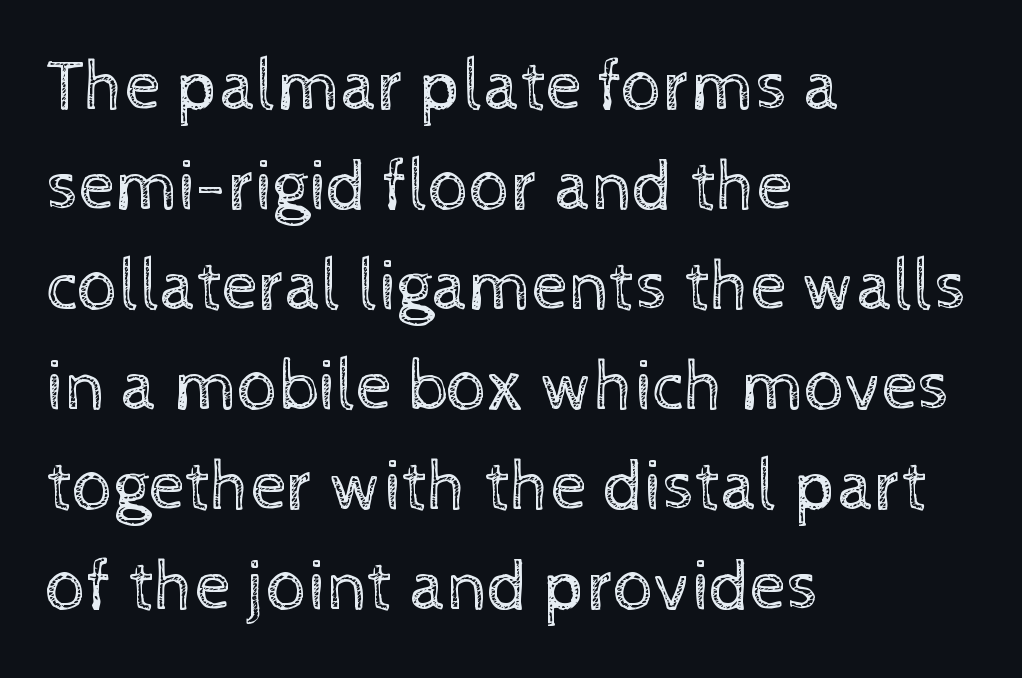
Is there any slant? The stems are plumb. The setting favours the left margin, as ordinary paragraphs usually do. The lines sit at an ordinary, default distance from one another. Think of a printed novel: that variable character pitch is what you see here.
